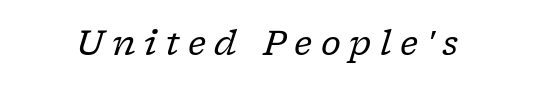
{"serif": "yes", "italic": "yes", "lean": "right", "slant_degrees": 17, "bold": "no", "weight": "regular", "width": "normal", "stroke_contrast": "low", "x_height": "medium", "monospaced": "no", "underline": "no", "letter_spacing": "wide", "letter_spacing_em": 0.25, "glyph_px": 34}
